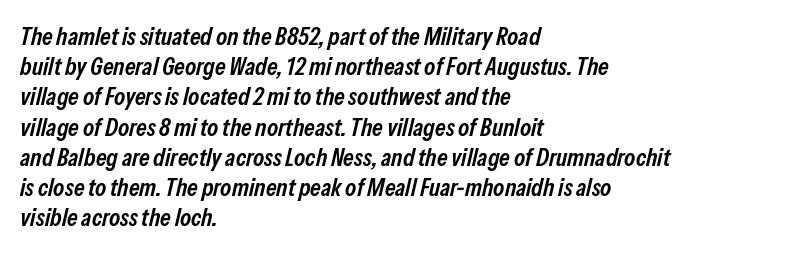
Q: Is the text bold? A: Semi-bold.
Q: Is the text italic (slanted)? A: Yes, it leans right by about 13 degrees.
Q: Is the text underlined? A: No.
Q: How is the paragraph aligned? A: Left-aligned.
Q: Is the spacing between letters normal or unusually wide? A: Normal.
